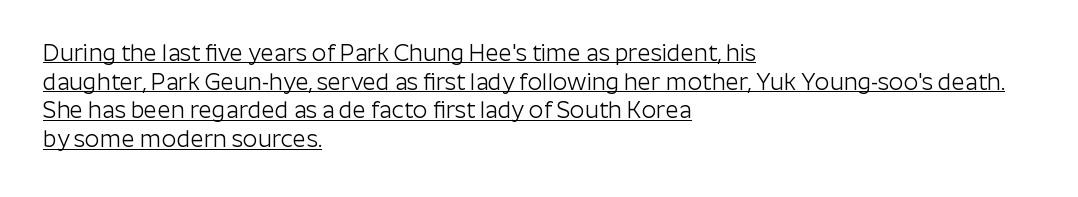
The image shows 23 px text type, upright; set left-aligned, normal line spacing (1.25x), normal letter spacing, underlined.
